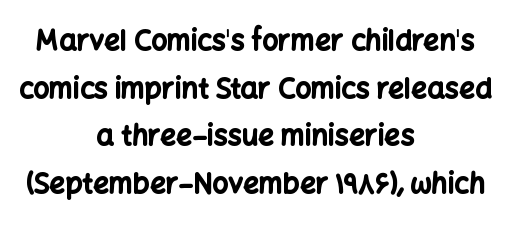
Q: Is the text bold? A: Yes.
Q: Is the text italic (slanted)? A: No, it is upright.
Q: Is the typeface a serif or a sans-serif typeface? A: Sans-serif.
Q: Is the text underlined? A: No.
Q: How is the paragraph aligned? A: Centered.
Q: Is the spacing between letters normal or unusually wide? A: Normal.
Q: Is the spacing between lines tight, normal or loose? A: Normal.
Q: Width (condensed, normal, or wide)? A: Normal.
Q: Stroke contrast? A: Low.
Q: x-height? A: Medium.
Q: Monospaced? A: No.
